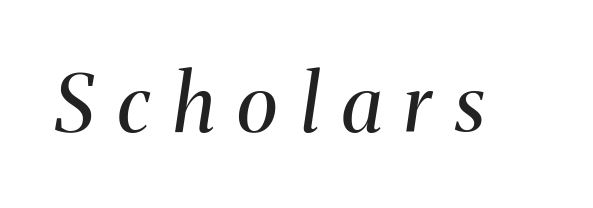
The passage shown is typed in a proportional face where columns would drift. Stems and bowls with no extra thickness — not bold. Observe the wide spacing: letters keep a clear distance from each other. Check where the strokes stop: tiny serifs finish them off.
